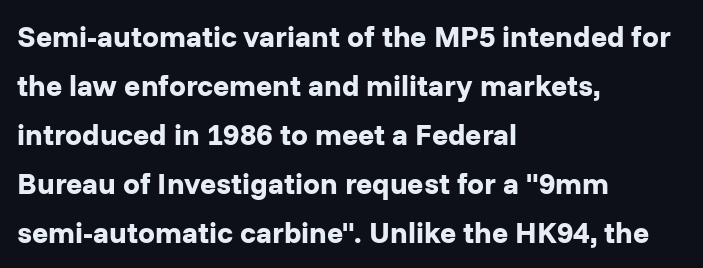
{"serif": "no", "italic": "no", "bold": "yes", "weight": "bold", "width": "normal", "stroke_contrast": "low", "x_height": "medium", "monospaced": "no", "underline": "no", "align": "left", "line_spacing": "normal", "line_spacing_ratio": 1.63, "letter_spacing": "normal", "letter_spacing_em": 0.0, "glyph_px": 30}
